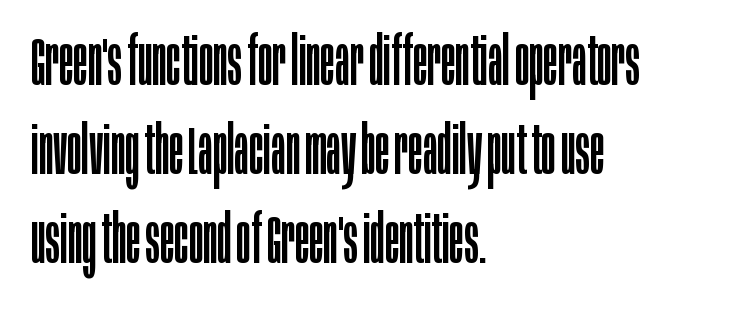
The image shows 67 px regular-weight, condensed sans-serif type, upright; set left-aligned, normal line spacing (1.33x), normal letter spacing, not underlined; low stroke contrast and a large x-height.
